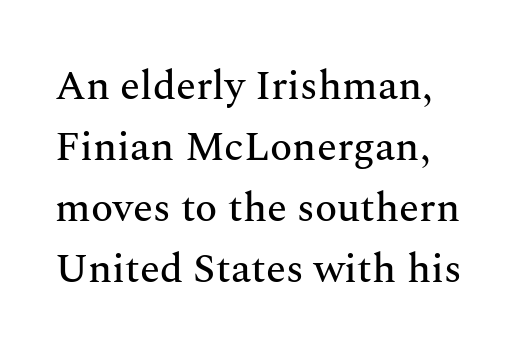
Reading down the column, the eye jumps a familiar distance to each next line. Each letter keeps its own natural width here, so spacing adapts to shape. The typography opts for an upright posture over an oblique one. Typographically, this falls in the serif category.
